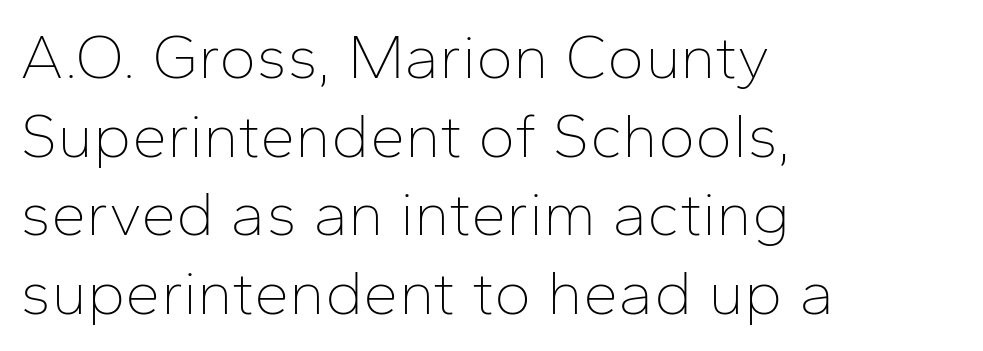
{"serif": "no", "italic": "no", "bold": "no", "weight": "thin", "width": "normal", "stroke_contrast": "low", "x_height": "medium", "monospaced": "no", "underline": "no", "align": "left", "line_spacing": "normal", "line_spacing_ratio": 1.25, "letter_spacing": "normal", "letter_spacing_em": 0.0, "glyph_px": 63}
